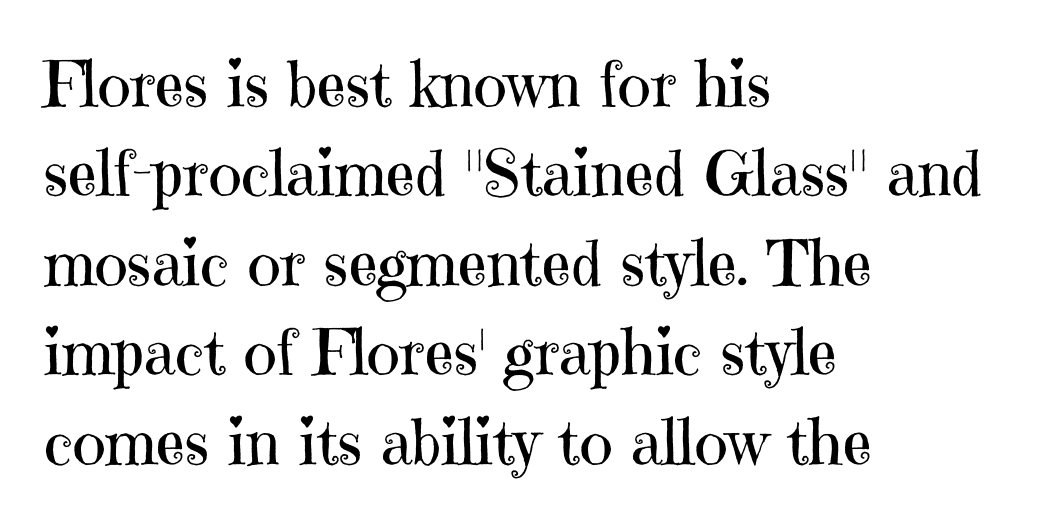
{"serif": "yes", "italic": "no", "bold": "no", "weight": "regular", "width": "normal", "stroke_contrast": "high", "x_height": "medium", "monospaced": "no", "underline": "no", "align": "left", "line_spacing": "normal", "line_spacing_ratio": 1.42, "letter_spacing": "normal", "letter_spacing_em": 0.0, "glyph_px": 63}
